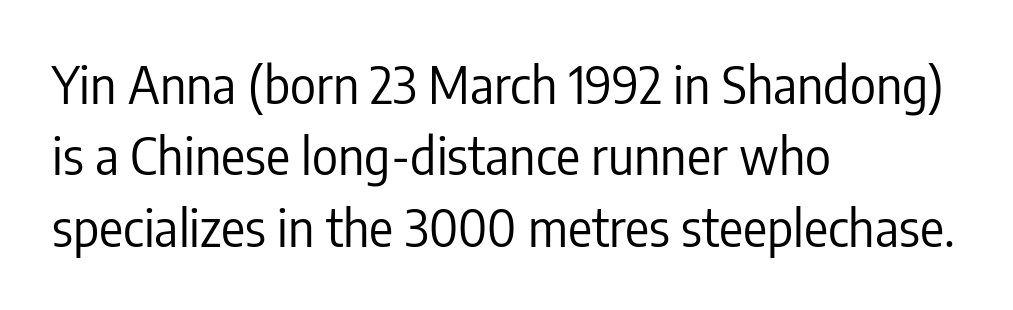
{"serif": "no", "italic": "no", "bold": "no", "weight": "regular", "width": "condensed", "stroke_contrast": "low", "x_height": "medium", "monospaced": "no", "underline": "no", "align": "left", "line_spacing": "normal", "line_spacing_ratio": 1.43, "letter_spacing": "normal", "letter_spacing_em": 0.0, "glyph_px": 50}
